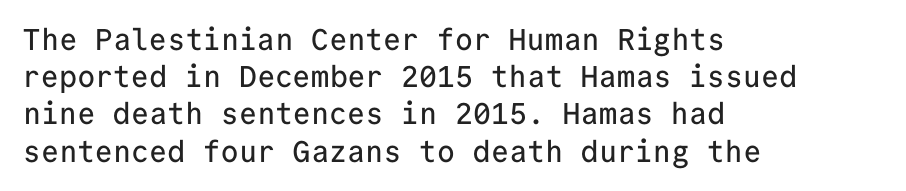
{"serif": "no", "italic": "no", "width": "normal", "stroke_contrast": "low", "x_height": "medium", "monospaced": "yes", "underline": "no", "align": "left", "line_spacing_ratio": 1.24, "letter_spacing": "normal", "letter_spacing_em": 0.0, "glyph_px": 30}
